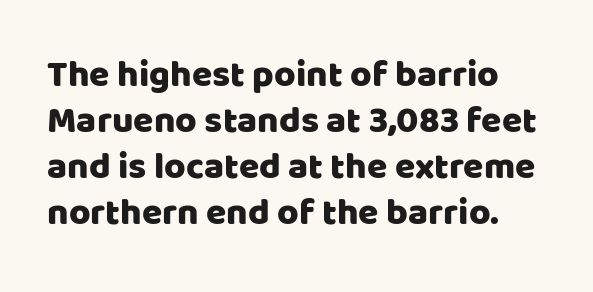
Q: Is the text italic (slanted)? A: No, it is upright.
Q: Is the typeface a serif or a sans-serif typeface? A: Sans-serif.
Q: Is the text underlined? A: No.
Q: Is the spacing between letters normal or unusually wide? A: Normal.
Q: Width (condensed, normal, or wide)? A: Normal.
Q: Stroke contrast? A: Low.
Q: x-height? A: Large.
Q: Monospaced? A: No.
